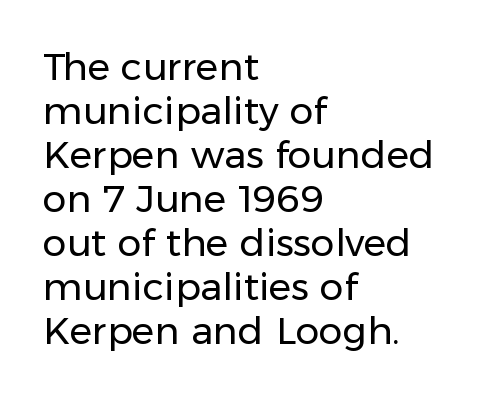
{"serif": "no", "italic": "no", "bold": "no", "weight": "regular", "width": "normal", "stroke_contrast": "low", "x_height": "medium", "monospaced": "no", "underline": "no", "align": "left", "line_spacing_ratio": 1.16, "letter_spacing": "normal", "letter_spacing_em": 0.0, "glyph_px": 38}
